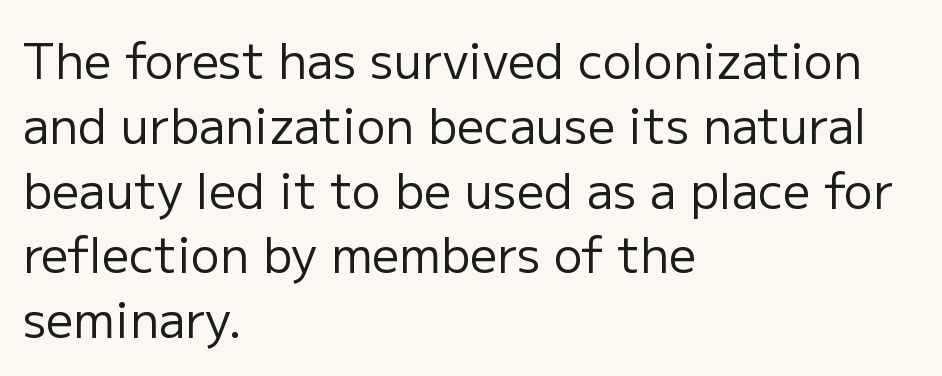
{"serif": "no", "italic": "no", "bold": "no", "weight": "regular", "width": "normal", "stroke_contrast": "low", "x_height": "medium", "monospaced": "no", "underline": "no", "align": "left", "line_spacing": "normal", "line_spacing_ratio": 1.35, "letter_spacing": "normal", "letter_spacing_em": 0.0, "glyph_px": 48}
